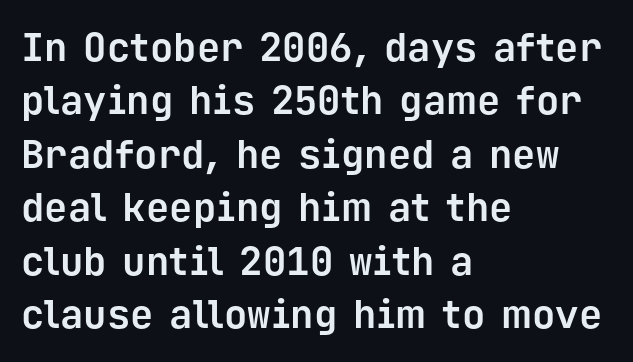
{"serif": "no", "italic": "no", "bold": "yes", "weight": "bold", "width": "normal", "stroke_contrast": "low", "x_height": "medium", "monospaced": "yes", "underline": "no", "align": "left", "line_spacing": "normal", "line_spacing_ratio": 1.37, "letter_spacing": "normal", "letter_spacing_em": 0.0, "glyph_px": 39}
